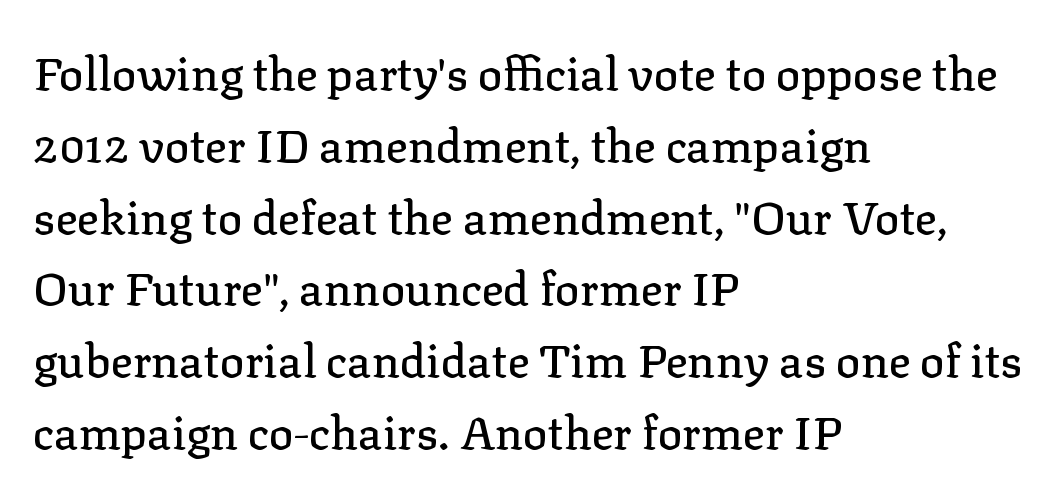
Regarding serifs, this sample has them. These lines stack with their left ends in a neat column. This is the regular roman posture of the typeface. Think of a printed novel: that variable character pitch is what you see here.
